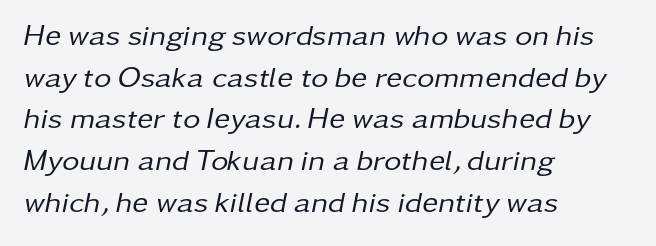
Q: Is the text bold? A: No.
Q: Is the text italic (slanted)? A: Yes, it leans right by about 11 degrees.
Q: Is the text underlined? A: No.
Q: How is the paragraph aligned? A: Left-aligned.
Q: Is the spacing between letters normal or unusually wide? A: Normal.
Q: Is the spacing between lines tight, normal or loose? A: Normal.
Q: Width (condensed, normal, or wide)? A: Normal.
Q: Stroke contrast? A: Low.
Q: x-height? A: Medium.
Q: Monospaced? A: No.
